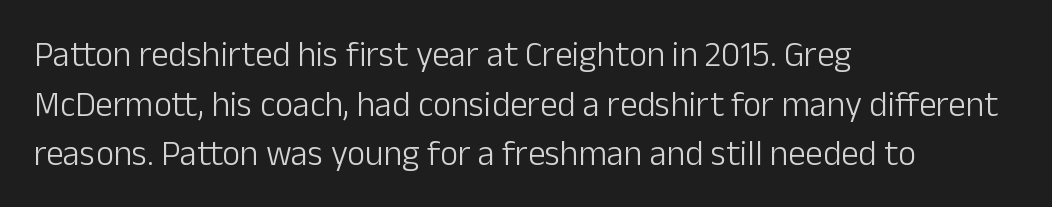
The rows are spaced the way most documents space them. The glyphs in this specimen are sans serif. This sample uses an upright cut, with every glyph sitting square on the baseline. Decoration check: the copy has no underline.
